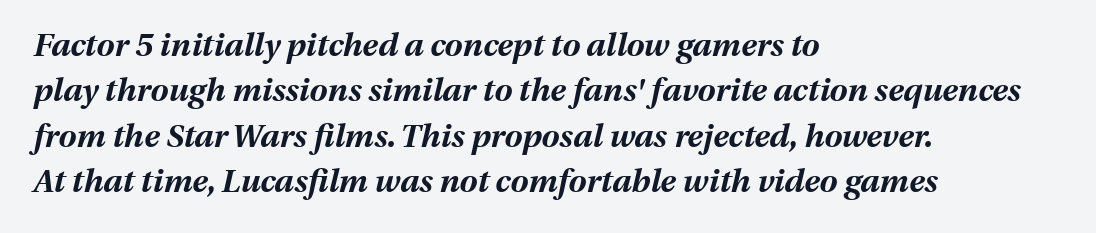
The image shows 32 px bold type, italic (leaning right); set left-aligned, normal line spacing (1.42x), normal letter spacing, not underlined; medium stroke contrast and a medium x-height.
